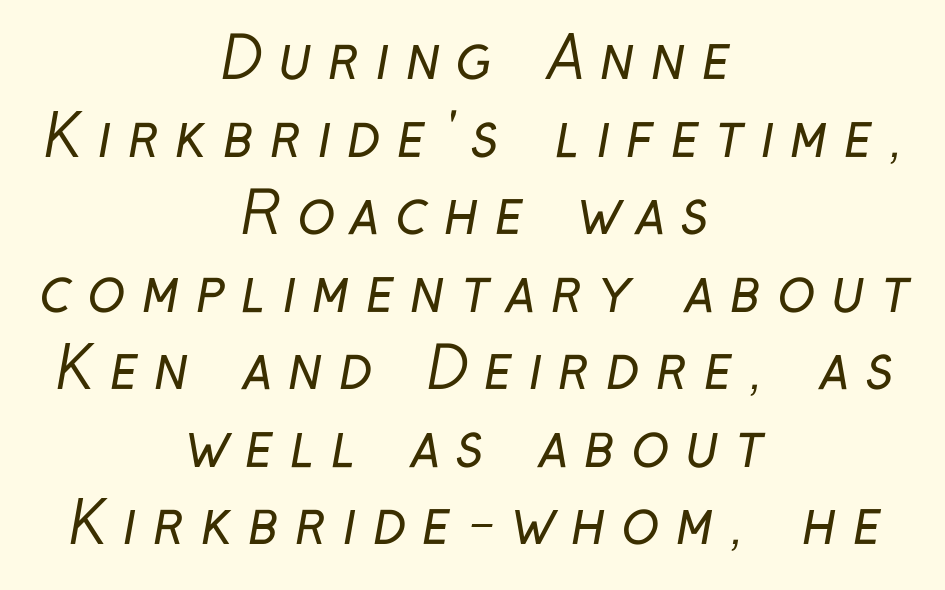
The image shows 57 px regular-weight, condensed sans-serif type; set centered, normal line spacing (1.36x), unusually wide letter spacing (+0.28 em), not underlined; low stroke contrast and a medium x-height.
